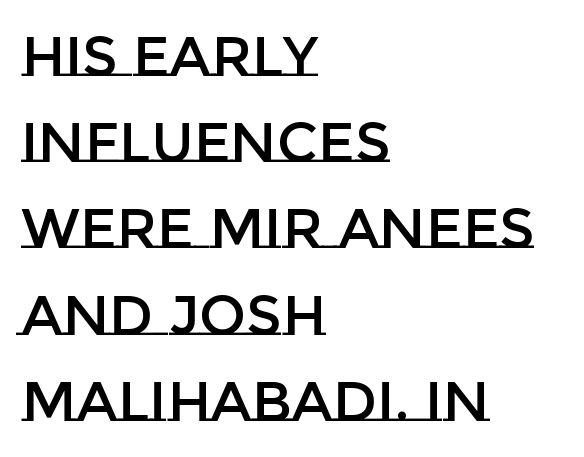
Each new line begins a customary step beneath the previous one. These lines keep a tight, regular rhythm from letter to letter. Is this a fixed-width face? No — the glyphs have proportional, varying widths. In CSS terms this would be text-align: left.
